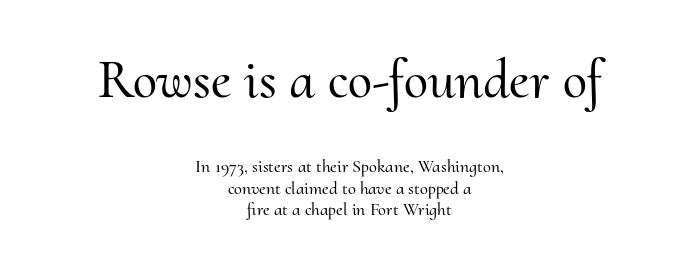
The image shows 55 px serif type, upright; set centered, line spacing 1.19x, normal letter spacing, not underlined; the first (top) block is 3.06x larger; medium stroke contrast and a small x-height.
